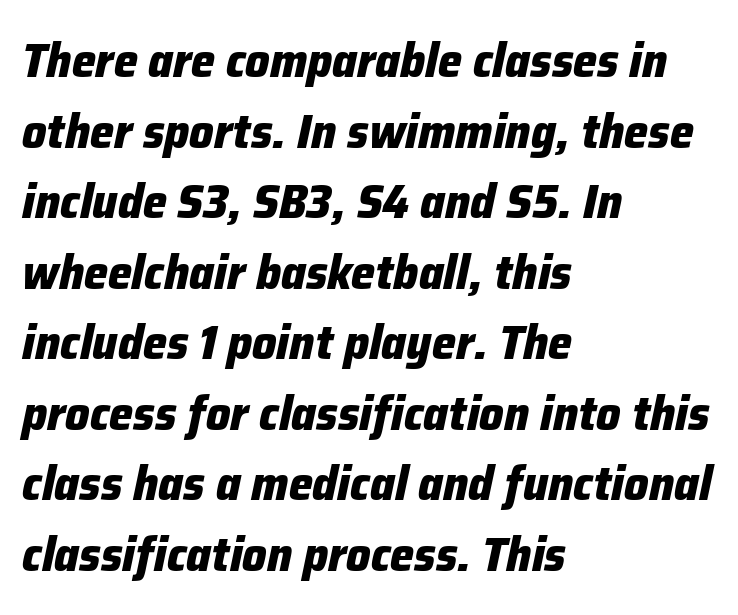
Q: Is the text bold? A: Yes.
Q: Is the text italic (slanted)? A: Yes, it leans right by about 12 degrees.
Q: Is the text underlined? A: No.
Q: How is the paragraph aligned? A: Left-aligned.
Q: Is the spacing between letters normal or unusually wide? A: Normal.
Q: Is the spacing between lines tight, normal or loose? A: Normal.
Q: Width (condensed, normal, or wide)? A: Normal.
Q: Stroke contrast? A: Low.
Q: x-height? A: Medium.
Q: Monospaced? A: No.
